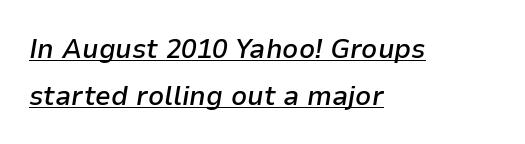
The image shows 28 px semibold type, italic (leaning right); set left-aligned, normal line spacing (1.67x), normal letter spacing, underlined; low stroke contrast and a medium x-height.
